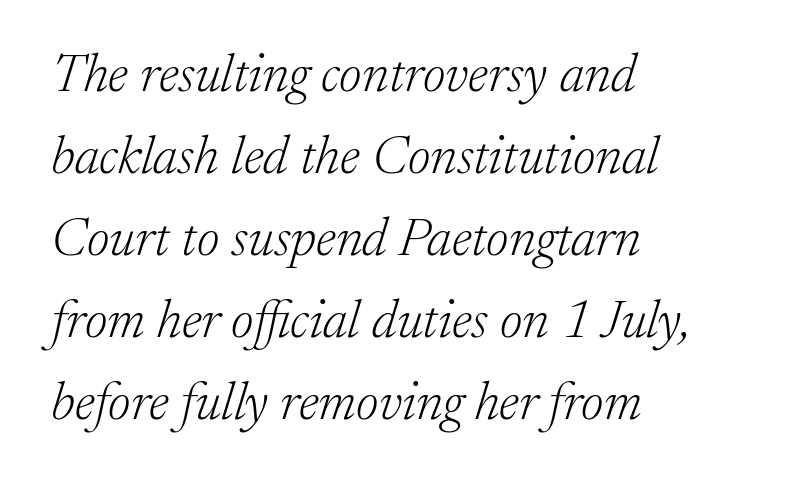
Note: serifs present on the glyphs. Spacing verdict: proportional, widths tailored to each character. The weight tops out at a normal text grade. These lines are set flush left with a ragged right edge. No word sits above an underline.
